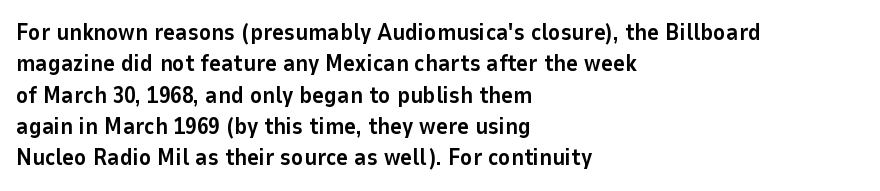
Q: Is the text bold? A: Yes.
Q: Is the text italic (slanted)? A: No, it is upright.
Q: Is the text underlined? A: No.
Q: How is the paragraph aligned? A: Left-aligned.
Q: Is the spacing between letters normal or unusually wide? A: Normal.
Q: Is the spacing between lines tight, normal or loose? A: Normal.
